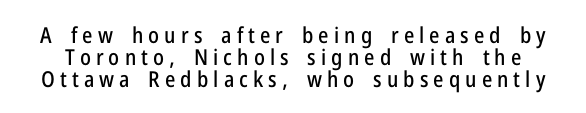
{"italic": "no", "underline": "no", "line_spacing": "tight", "line_spacing_ratio": 1.0, "letter_spacing": "wide", "letter_spacing_em": 0.23, "glyph_px": 22}
